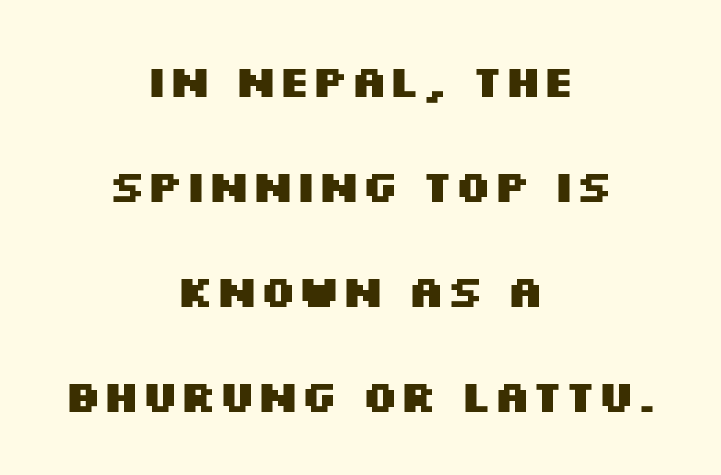
Q: Is the text bold? A: Yes.
Q: Is the text italic (slanted)? A: No, it is upright.
Q: Is the typeface a serif or a sans-serif typeface? A: Sans-serif.
Q: Is the text underlined? A: No.
Q: How is the paragraph aligned? A: Centered.
Q: Is the spacing between letters normal or unusually wide? A: Normal.
Q: Is the spacing between lines tight, normal or loose? A: Loose.
Q: Width (condensed, normal, or wide)? A: Wide.
Q: Stroke contrast? A: Medium.
Q: x-height? A: Large.
Q: Monospaced? A: No.
